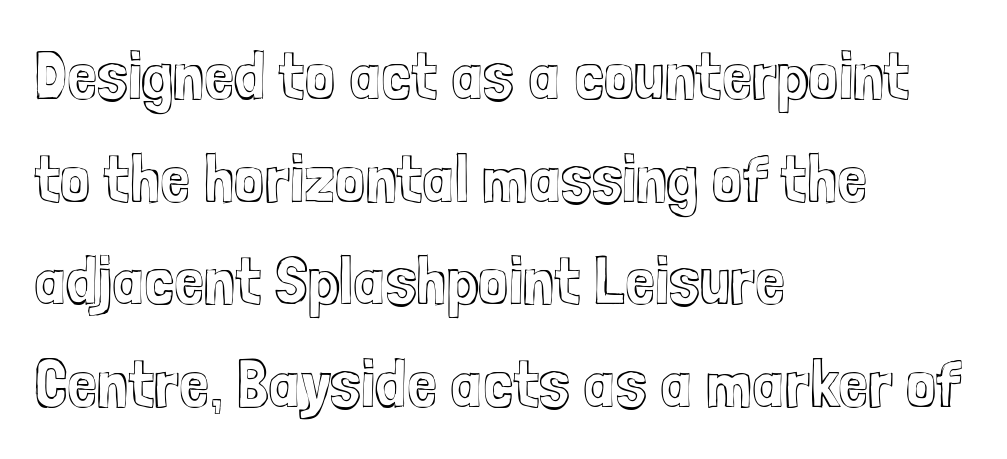
Q: Is the text italic (slanted)? A: No, it is upright.
Q: Is the text underlined? A: No.
Q: How is the paragraph aligned? A: Left-aligned.
Q: Is the spacing between letters normal or unusually wide? A: Normal.
Q: Is the spacing between lines tight, normal or loose? A: Normal.
Q: Width (condensed, normal, or wide)? A: Condensed.
Q: x-height? A: Medium.
Q: Monospaced? A: No.
